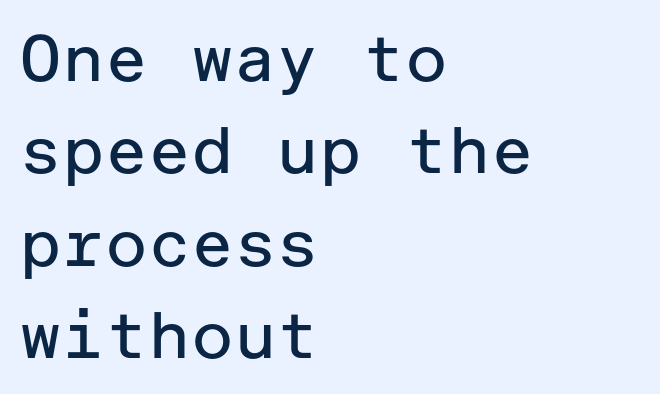
The image shows 65 px regular-weight sans-serif type, upright; set left-aligned, normal line spacing (1.42x), normal letter spacing, not underlined; low stroke contrast and a medium x-height.
